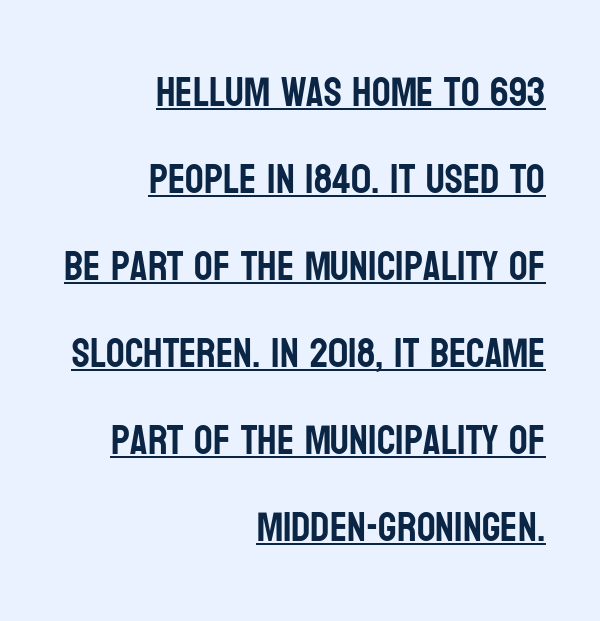
The letterforms sit shoulder to shoulder at normal distance. Every stem runs plumb, perpendicular to the baseline. Reading down the block, your eye finds every line finishing at a fixed right position. The passage shown is typed in a proportional face where columns would drift. These lines stand farther apart than default settings would place them. The face used here is a sans, in the tradition of grotesques and geometrics.
